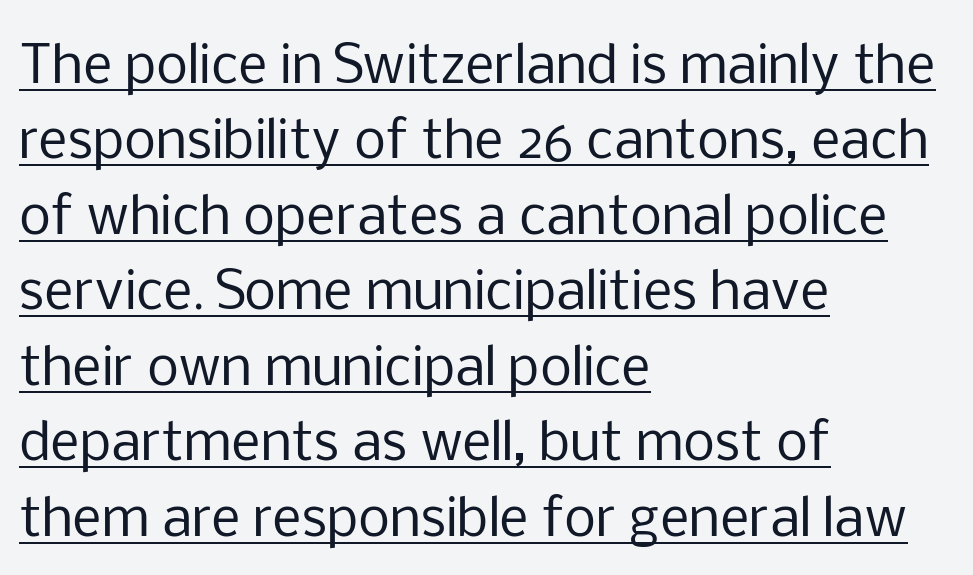
Q: Is the text bold? A: No.
Q: Is the text italic (slanted)? A: No, it is upright.
Q: Is the typeface a serif or a sans-serif typeface? A: Sans-serif.
Q: Is the text underlined? A: Yes.
Q: How is the paragraph aligned? A: Left-aligned.
Q: Is the spacing between letters normal or unusually wide? A: Normal.
Q: Is the spacing between lines tight, normal or loose? A: Normal.
Q: Width (condensed, normal, or wide)? A: Normal.
Q: Stroke contrast? A: Low.
Q: x-height? A: Medium.
Q: Monospaced? A: No.
